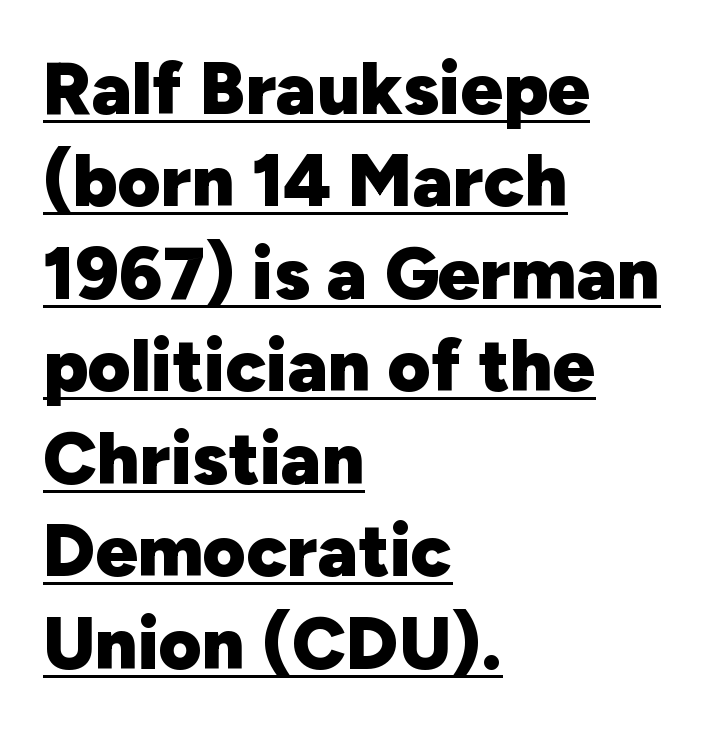
Does extra space separate the letters? No, they use regular spacing. The lines sit at an ordinary, default distance from one another. If you drew a line through each stem, it would be perfectly vertical. Emphasis by weight is at full strength: bold.
